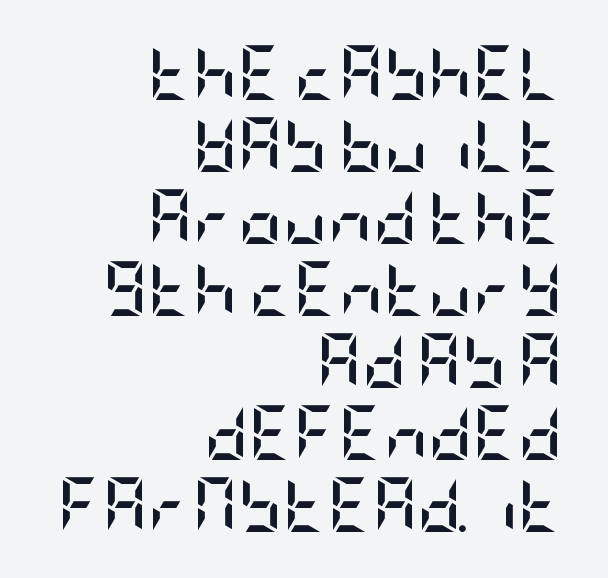
Q: Is the text bold? A: Yes.
Q: Is the text italic (slanted)? A: No, it is upright.
Q: Is the typeface a serif or a sans-serif typeface? A: Sans-serif.
Q: Is the text underlined? A: No.
Q: How is the paragraph aligned? A: Right-aligned.
Q: Is the spacing between letters normal or unusually wide? A: Normal.
Q: Is the spacing between lines tight, normal or loose? A: Normal.
Q: Width (condensed, normal, or wide)? A: Condensed.
Q: Stroke contrast? A: Low.
Q: x-height? A: Large.
